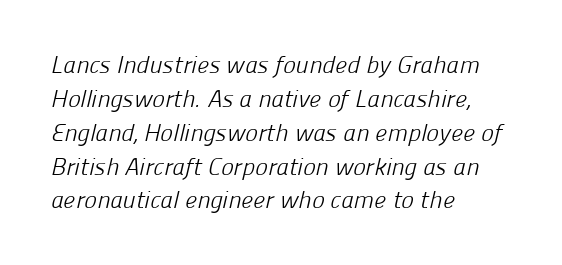
The image shows 24 px text type; set left-aligned, normal line spacing (1.41x), normal letter spacing, not underlined.
